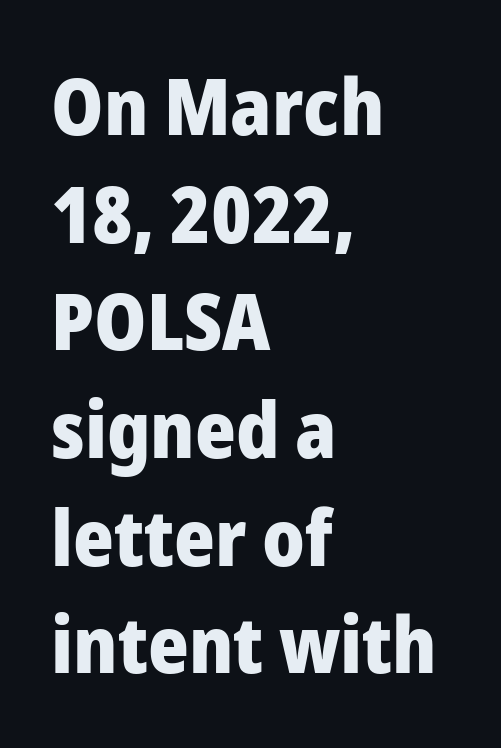
{"serif": "no", "italic": "no", "bold": "yes", "weight": "heavy", "width": "normal", "stroke_contrast": "low", "x_height": "medium", "monospaced": "no", "underline": "no", "align": "left", "line_spacing": "normal", "line_spacing_ratio": 1.38, "letter_spacing": "normal", "letter_spacing_em": 0.0, "glyph_px": 78}
